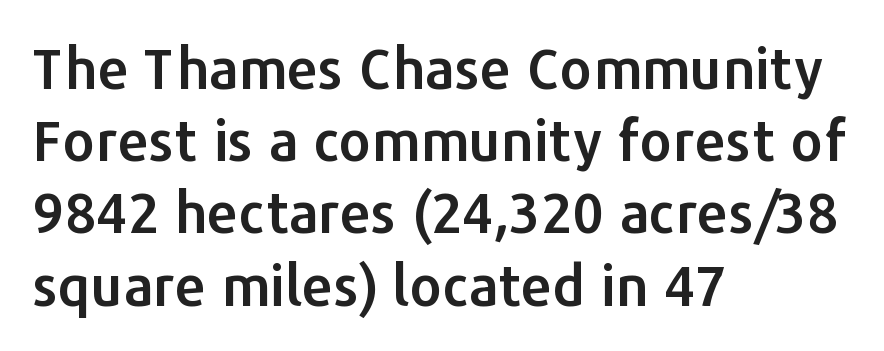
The image shows 56 px sans-serif type, upright; set left-aligned, normal line spacing (1.29x), normal letter spacing, not underlined; low stroke contrast and a medium x-height.
